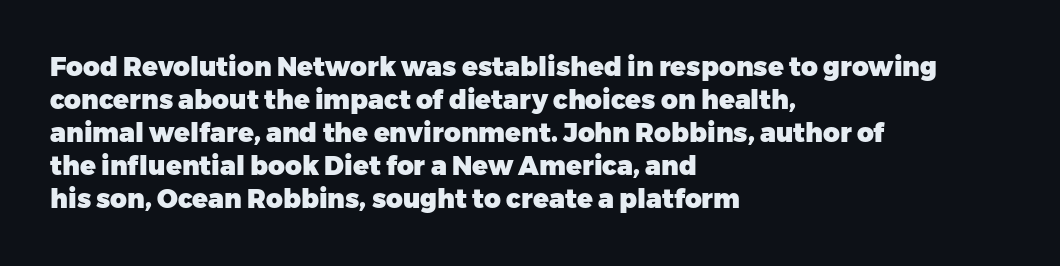
The leading is moderate, giving the passage an even texture. A dark, heavy texture on the line: the type is bold. Descenders hang freely into open space. Letter spacing: default. Notice how the passage keeps a crisp vertical edge on the left only. This is roman type, the default non-slanted kind.
